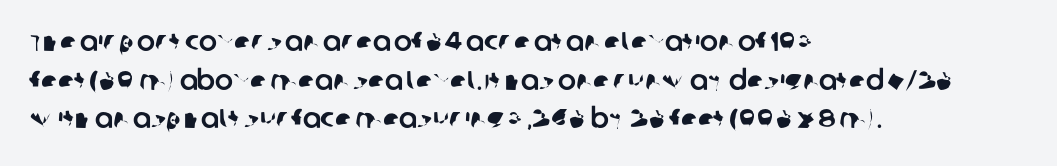
{"underline": "no", "align": "left", "line_spacing": "normal", "line_spacing_ratio": 1.43, "letter_spacing": "normal", "letter_spacing_em": 0.0, "glyph_px": 27}
